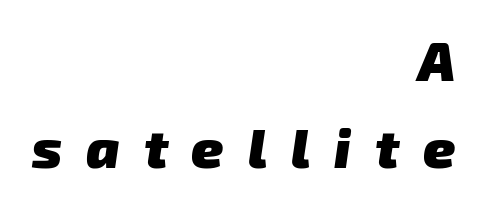
Proportional: the letters do not fall into vertical columns. Vertical spacing — default. Look at the bottom of the vertical strokes: they stop flat, with no serifs. Its strokes are broad and dark, the hallmark of bold type. Caption: expanded tracking, letters set apart.
